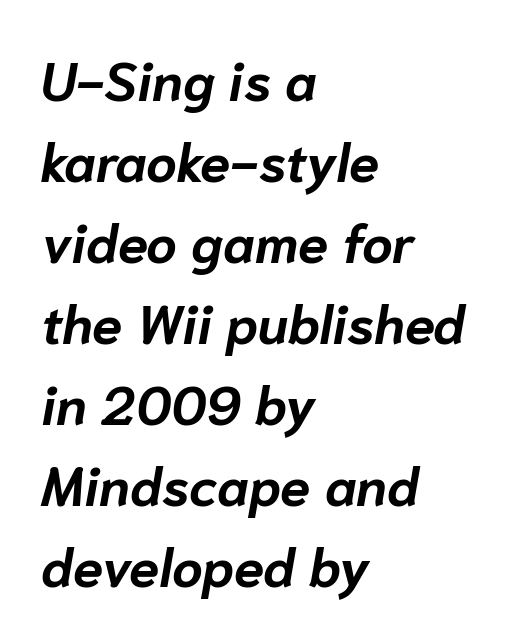
Q: Is the text bold? A: Yes.
Q: Is the text italic (slanted)? A: Yes, it leans right by about 10 degrees.
Q: Is the text underlined? A: No.
Q: How is the paragraph aligned? A: Left-aligned.
Q: Is the spacing between letters normal or unusually wide? A: Normal.
Q: Is the spacing between lines tight, normal or loose? A: Normal.
Q: Width (condensed, normal, or wide)? A: Normal.
Q: Stroke contrast? A: Low.
Q: x-height? A: Medium.
Q: Monospaced? A: No.
